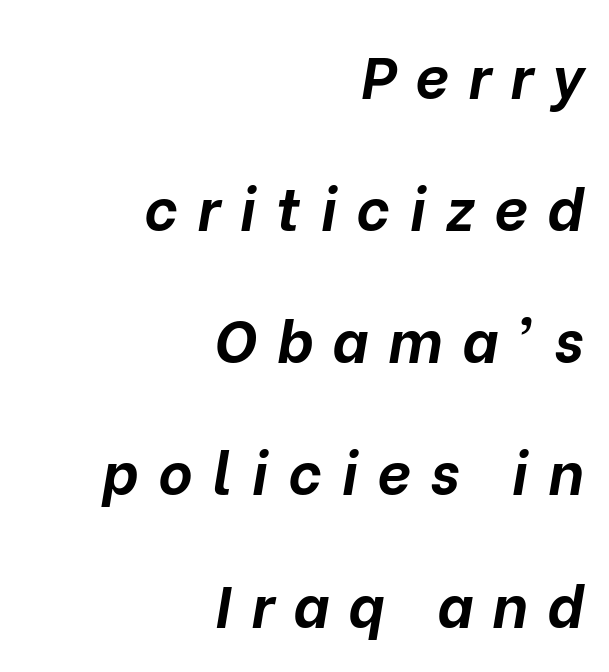
Q: Is the text bold? A: Yes.
Q: Is the text italic (slanted)? A: Yes, it leans right by about 10 degrees.
Q: Is the text underlined? A: No.
Q: How is the paragraph aligned? A: Right-aligned.
Q: Is the spacing between letters normal or unusually wide? A: Unusually wide.
Q: Is the spacing between lines tight, normal or loose? A: Loose.
Q: Width (condensed, normal, or wide)? A: Normal.
Q: Stroke contrast? A: Low.
Q: x-height? A: Medium.
Q: Monospaced? A: No.
